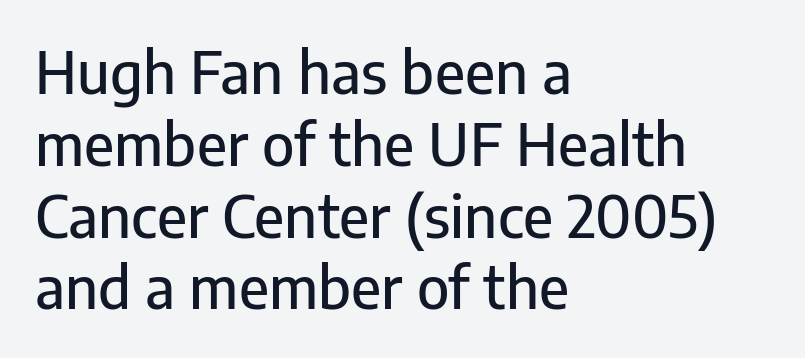
The string is rendered with underlining switched off. When letters stand straight like this, we call the style roman or upright. This sample keeps an unexceptional amount of space between lines. Varying glyph widths throughout — classic text-font behaviour. Each letter's strokes conclude bluntly, with no projecting serifs.
